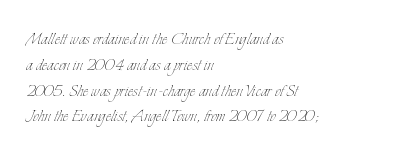
{"bold": "no", "underline": "no", "align": "left", "line_spacing_ratio": 1.23, "letter_spacing": "normal", "letter_spacing_em": 0.0, "glyph_px": 21}
